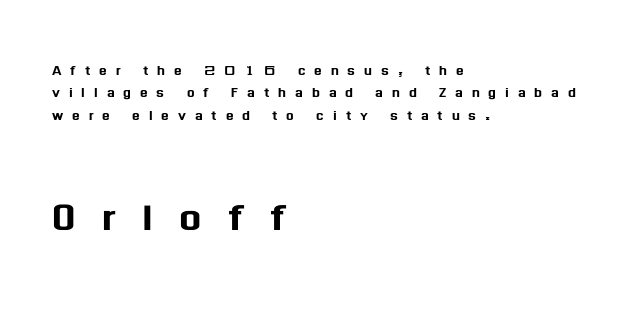
{"serif": "no", "italic": "no", "width": "normal", "stroke_contrast": "medium", "x_height": "medium", "monospaced": "no", "underline": "no", "align": "left", "line_spacing": "normal", "line_spacing_ratio": 1.25, "letter_spacing": "wide", "letter_spacing_em": 0.49, "larger_block": "second", "size_ratio": 2.94, "glyph_px": 53}
